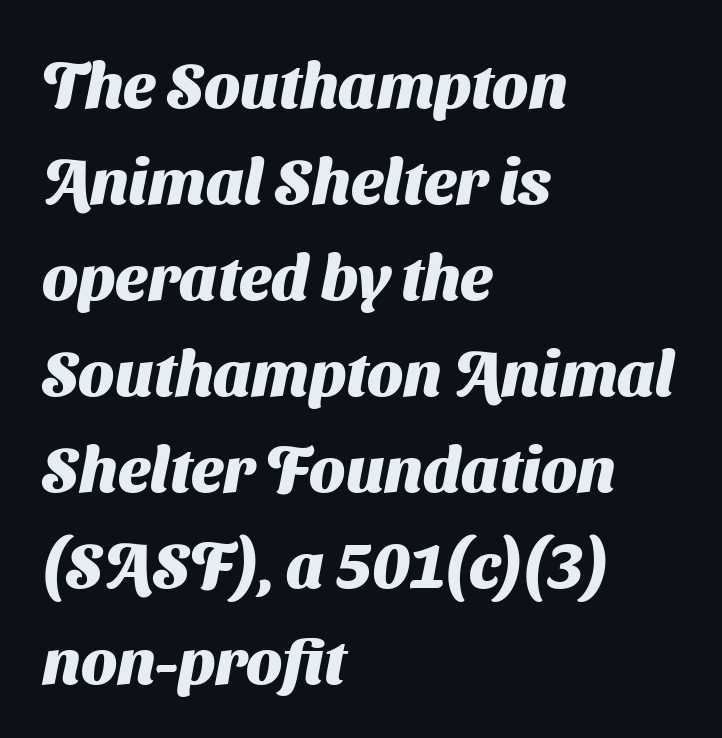
Vertically, the passage feels balanced, rows spaced as you'd expect. This rendering leaves character spacing at its baseline value. The text was rendered using a sans face with plain stroke endings. Typesetter's note: full bold, strokes at maximum text heaviness.
